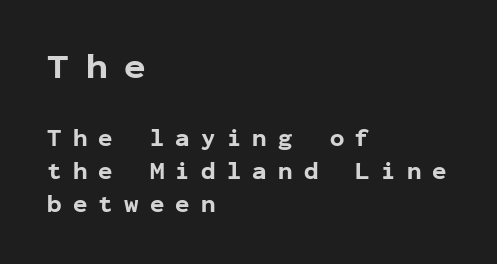
Q: Is the text bold? A: Yes.
Q: Is the text italic (slanted)? A: No, it is upright.
Q: Is the typeface a serif or a sans-serif typeface? A: Sans-serif.
Q: Is the text underlined? A: No.
Q: How is the paragraph aligned? A: Left-aligned.
Q: Is the spacing between letters normal or unusually wide? A: Unusually wide.
Q: Is the spacing between lines tight, normal or loose? A: Normal.
Q: Which block of text is set in a larger size, the first (top) or the second (bottom)? A: The first (top) one.
Q: Width (condensed, normal, or wide)? A: Normal.
Q: Stroke contrast? A: Low.
Q: x-height? A: Medium.
Q: Monospaced? A: Yes.
